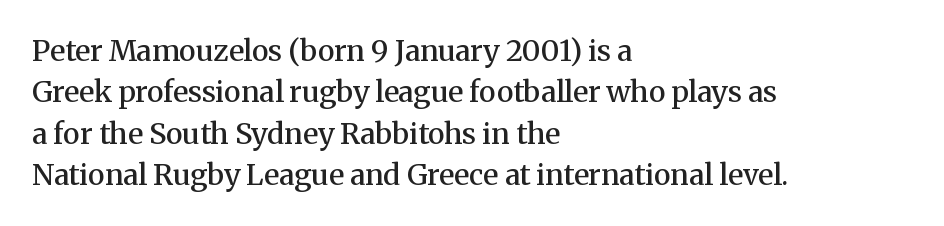
The image shows 29 px semibold serif type, upright; set left-aligned, normal line spacing (1.43x), normal letter spacing, not underlined; medium stroke contrast and a medium x-height.
